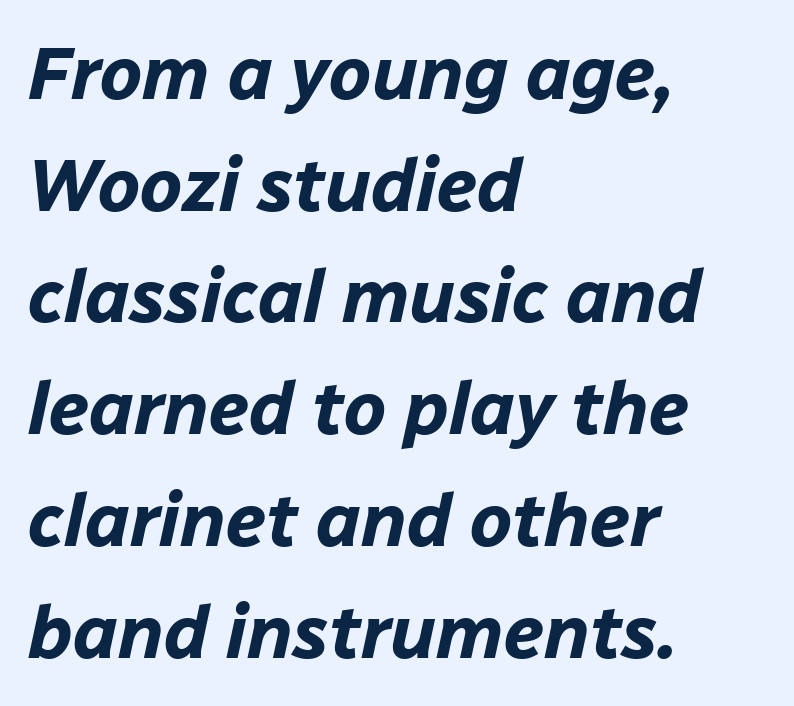
The image shows 75 px bold type, italic (leaning right); set left-aligned, normal line spacing (1.49x), normal letter spacing, not underlined; low stroke contrast and a medium x-height.
